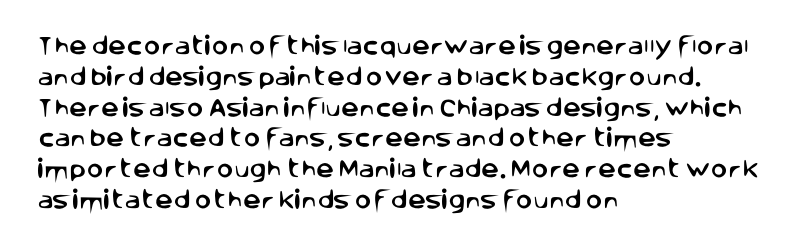
Q: Is the text italic (slanted)? A: No, it is upright.
Q: Is the text underlined? A: No.
Q: How is the paragraph aligned? A: Left-aligned.
Q: Is the spacing between letters normal or unusually wide? A: Normal.
Q: Is the spacing between lines tight, normal or loose? A: Normal.
